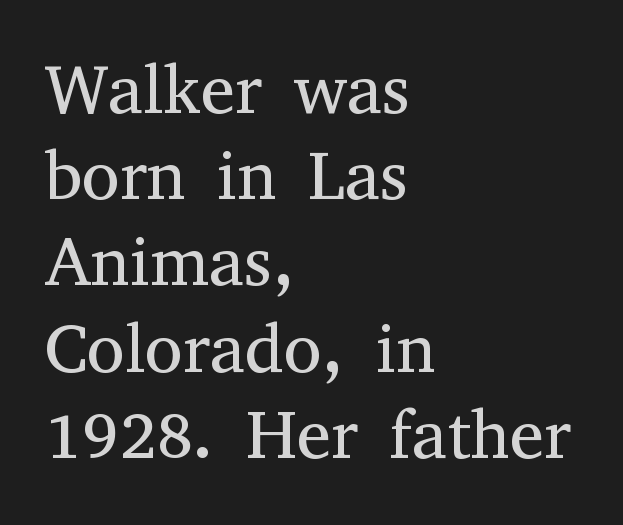
The image shows 69 px regular-weight serif type, upright; set left-aligned, normal line spacing (1.25x), normal letter spacing, not underlined; medium stroke contrast and a medium x-height.
